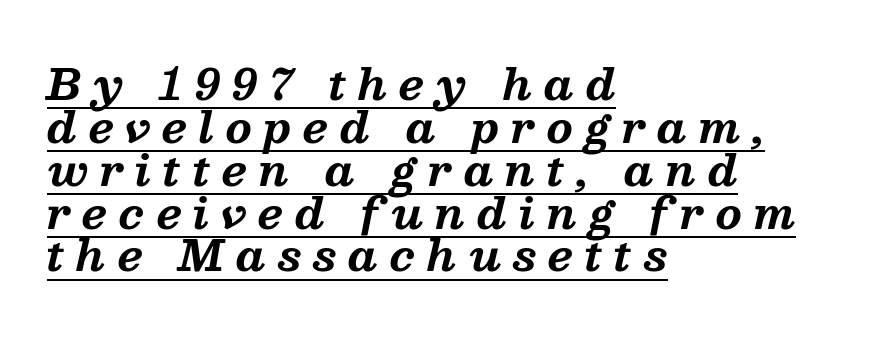
Q: Is the text bold? A: Yes.
Q: Is the text italic (slanted)? A: Yes, it leans right by about 13 degrees.
Q: Is the typeface a serif or a sans-serif typeface? A: Serif.
Q: Is the text underlined? A: Yes.
Q: How is the paragraph aligned? A: Left-aligned.
Q: Is the spacing between letters normal or unusually wide? A: Unusually wide.
Q: Is the spacing between lines tight, normal or loose? A: Tight.
Q: Width (condensed, normal, or wide)? A: Normal.
Q: Stroke contrast? A: Medium.
Q: x-height? A: Medium.
Q: Monospaced? A: No.
